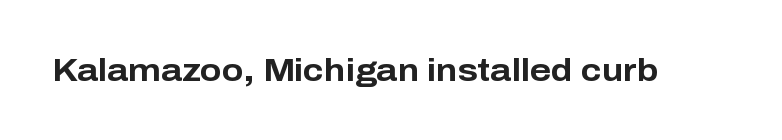
The image shows 32 px bold sans-serif type, upright; set normal letter spacing, not underlined; low stroke contrast and a medium x-height.
